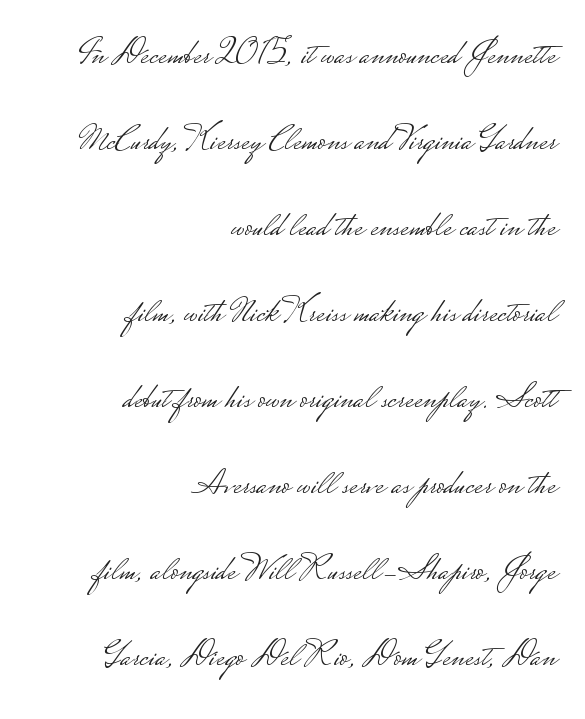
{"serif": "no", "bold": "no", "weight": "light", "width": "wide", "stroke_contrast": "low", "monospaced": "no", "underline": "no", "align": "right", "line_spacing": "loose", "line_spacing_ratio": 2.39, "letter_spacing": "normal", "letter_spacing_em": 0.0, "glyph_px": 36}
